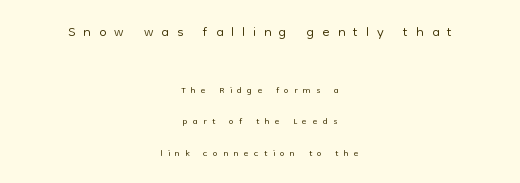
A roman cut, with each character standing at attention. Airy leading. Centered paragraph, ragged on both sides. Spacing between characters has been opened up far beyond the box default. Weight: regular or lighter.
